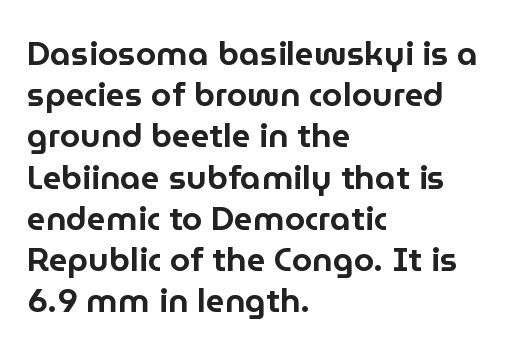
Q: Is the text italic (slanted)? A: No, it is upright.
Q: Is the typeface a serif or a sans-serif typeface? A: Sans-serif.
Q: Is the text underlined? A: No.
Q: How is the paragraph aligned? A: Left-aligned.
Q: Is the spacing between letters normal or unusually wide? A: Normal.
Q: Is the spacing between lines tight, normal or loose? A: Normal.
Q: Width (condensed, normal, or wide)? A: Normal.
Q: Stroke contrast? A: Low.
Q: x-height? A: Medium.
Q: Monospaced? A: No.
